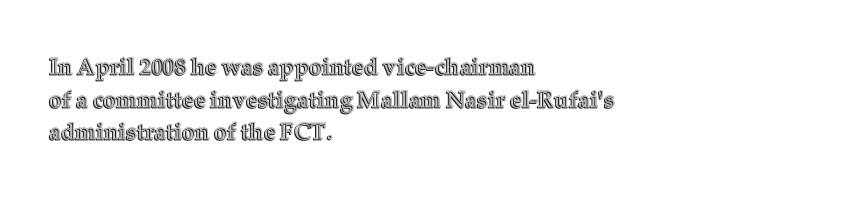
All the whitespace from short lines collects on the right. Standard letterfit; no display-style spreading of the glyphs. The area under the type is left untouched. Characters remain perfectly vertical along every line. If you measured baseline to baseline, you'd find a middling distance.
